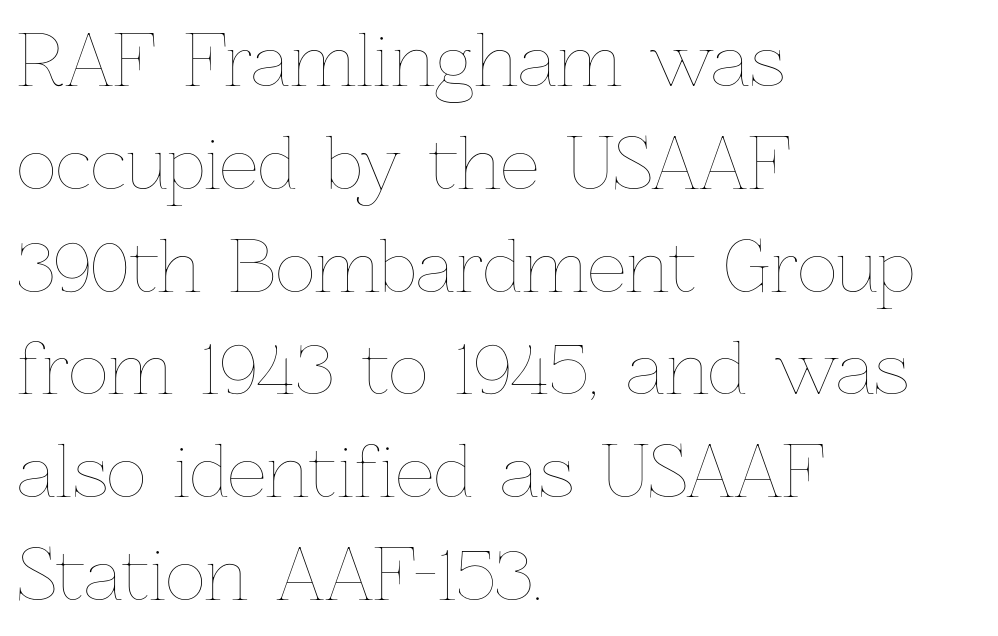
The letters look calm and open, with moderate or lighter stems. Underlining? Definitely not there. Standard letterfit; no display-style spreading of the glyphs. The paragraph has a hard left edge and a soft right edge. Horizontal bands of white between lines are of average thickness. The typography opts for an upright posture over an oblique one.
